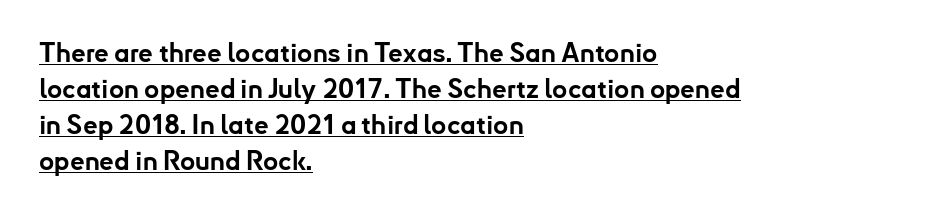
The image shows 26 px bold type, upright; set left-aligned, normal line spacing (1.38x), normal letter spacing, underlined.
